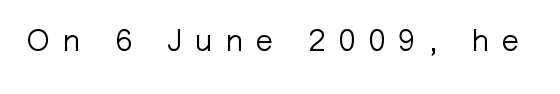
{"serif": "no", "italic": "no", "bold": "no", "weight": "light", "width": "normal", "stroke_contrast": "low", "x_height": "medium", "monospaced": "no", "underline": "no", "letter_spacing": "wide", "letter_spacing_em": 0.42, "glyph_px": 31}
